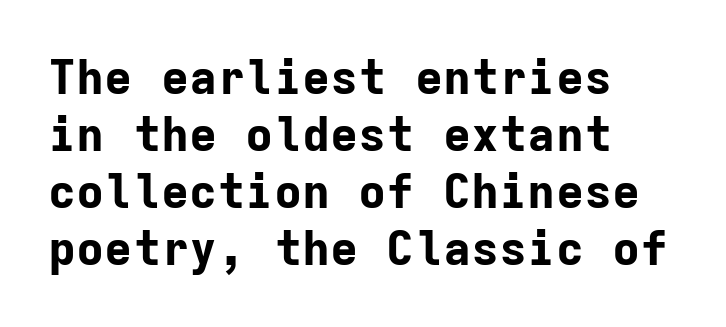
{"serif": "no", "italic": "no", "bold": "yes", "weight": "bold", "width": "normal", "stroke_contrast": "low", "x_height": "medium", "monospaced": "yes", "underline": "no", "align": "left", "line_spacing_ratio": 1.21, "letter_spacing": "normal", "letter_spacing_em": 0.0, "glyph_px": 47}
